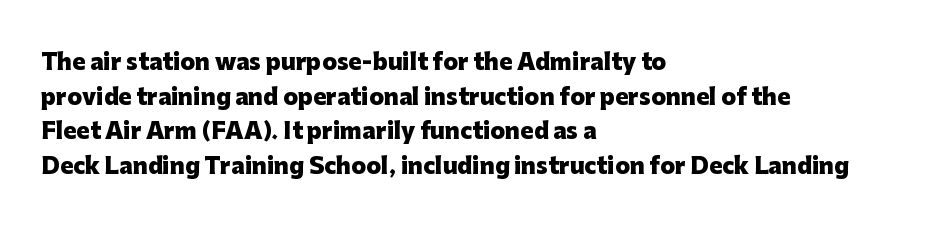
Q: Is the text bold? A: Yes.
Q: Is the text italic (slanted)? A: No, it is upright.
Q: Is the text underlined? A: No.
Q: How is the paragraph aligned? A: Left-aligned.
Q: Is the spacing between letters normal or unusually wide? A: Normal.
Q: Is the spacing between lines tight, normal or loose? A: Normal.
